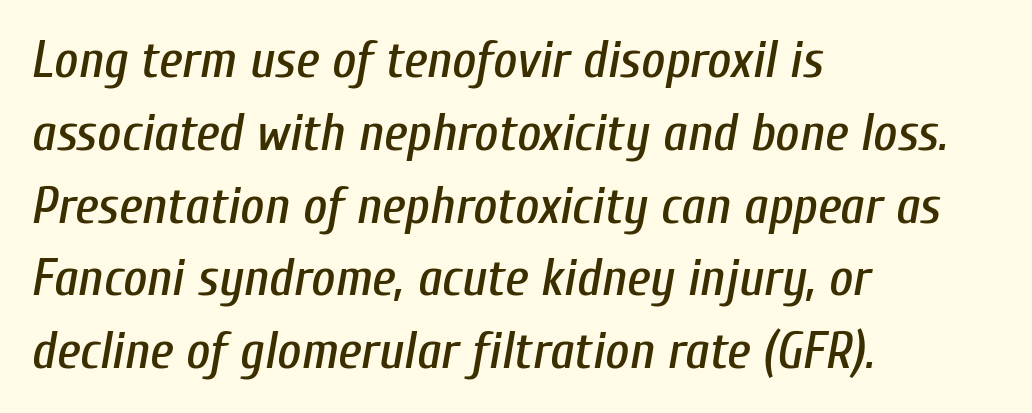
Q: Is the text italic (slanted)? A: Yes, it leans right by about 10 degrees.
Q: Is the text underlined? A: No.
Q: How is the paragraph aligned? A: Left-aligned.
Q: Is the spacing between letters normal or unusually wide? A: Normal.
Q: Is the spacing between lines tight, normal or loose? A: Normal.
Q: Width (condensed, normal, or wide)? A: Condensed.
Q: Stroke contrast? A: Low.
Q: x-height? A: Medium.
Q: Monospaced? A: No.
